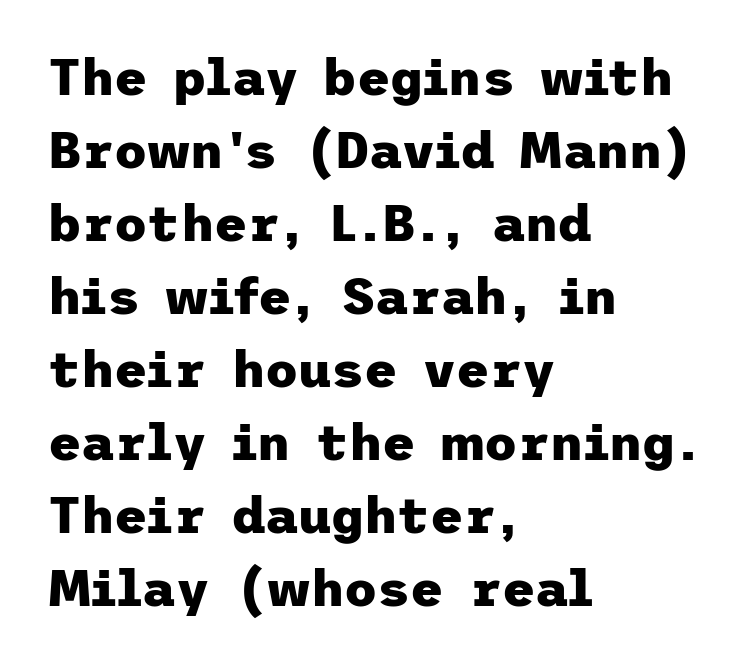
The lines sit at an ordinary, default distance from one another. The compositor pushed each line to the left boundary. Does the weight exceed regular? Yes, all the way to bold. Unlike a traditional serif, this face leaves its strokes unadorned. Plain, unruled lines of type. Caption: standard tracking, unaltered.
